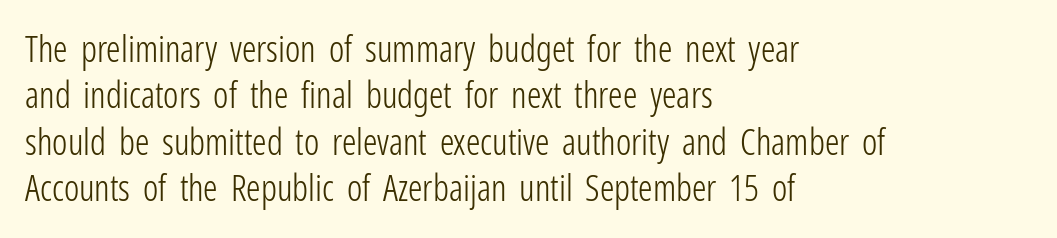
{"serif": "no", "italic": "no", "bold": "no", "weight": "light", "width": "condensed", "stroke_contrast": "low", "x_height": "medium", "monospaced": "no", "underline": "no", "align": "left", "line_spacing": "normal", "line_spacing_ratio": 1.29, "letter_spacing": "normal", "letter_spacing_em": 0.0, "glyph_px": 36}
